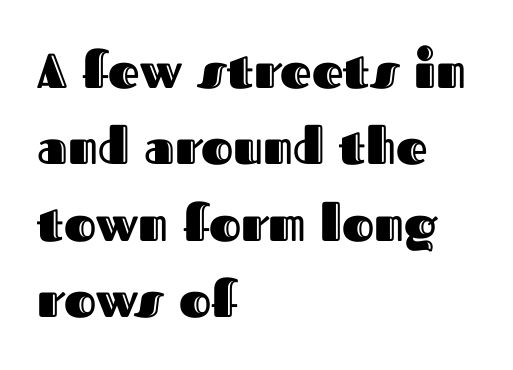
Q: Is the text italic (slanted)? A: No, it is upright.
Q: Is the text underlined? A: No.
Q: How is the paragraph aligned? A: Left-aligned.
Q: Is the spacing between letters normal or unusually wide? A: Normal.
Q: Is the spacing between lines tight, normal or loose? A: Normal.
Q: Width (condensed, normal, or wide)? A: Normal.
Q: x-height? A: Medium.
Q: Monospaced? A: No.
